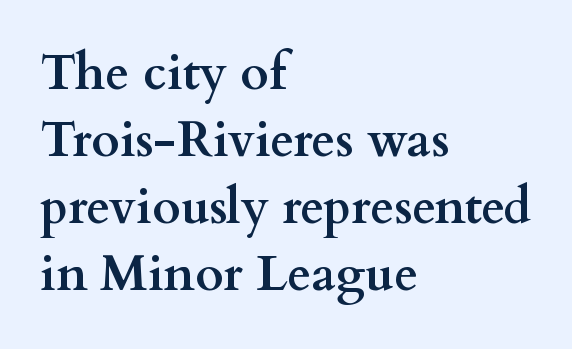
{"serif": "yes", "italic": "no", "bold": "yes", "weight": "semibold", "width": "wide", "stroke_contrast": "medium", "x_height": "small", "monospaced": "no", "underline": "no", "align": "left", "line_spacing": "normal", "line_spacing_ratio": 1.37, "letter_spacing": "normal", "letter_spacing_em": 0.0, "glyph_px": 49}
